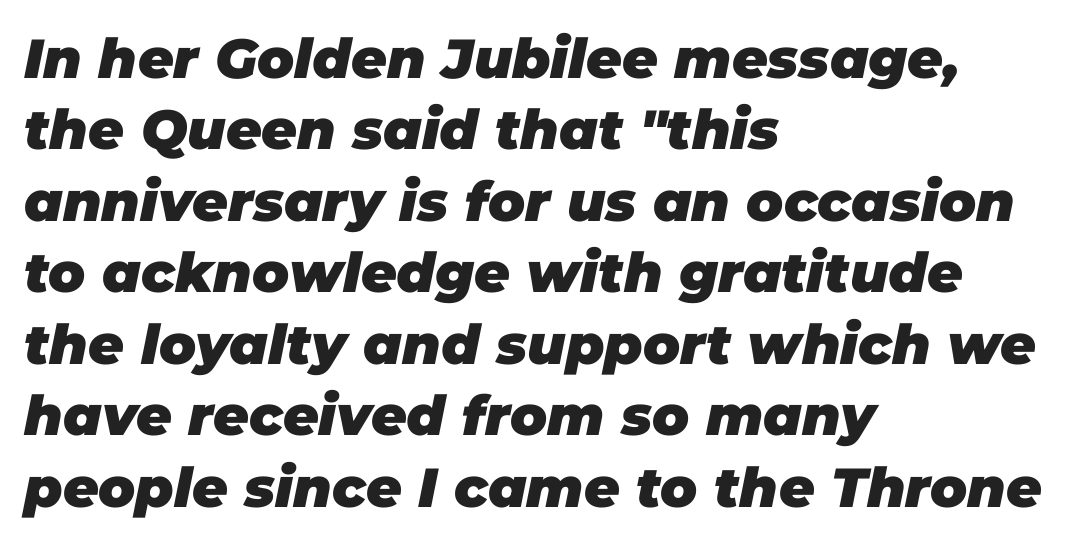
{"italic": "yes", "lean": "right", "slant_degrees": 11, "bold": "yes", "weight": "heavy", "width": "normal", "stroke_contrast": "low", "x_height": "large", "monospaced": "no", "underline": "no", "align": "left", "line_spacing": "normal", "line_spacing_ratio": 1.3, "letter_spacing": "normal", "letter_spacing_em": 0.0, "glyph_px": 55}
